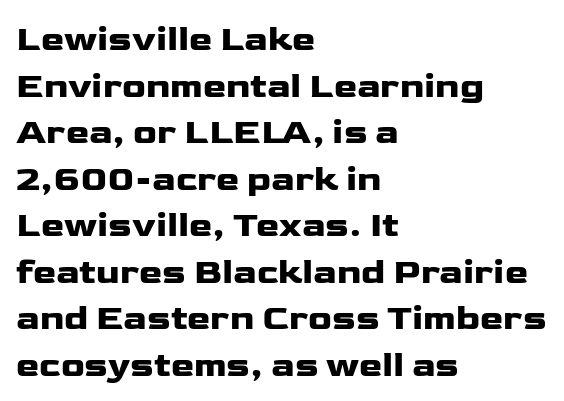
You can tell from the bare stems that sans-serif type was used. The rendering uses natural spacing where letterforms have individual widths. The paragraph shown leans on its left margin. The zone under the glyphs is completely vacant.
